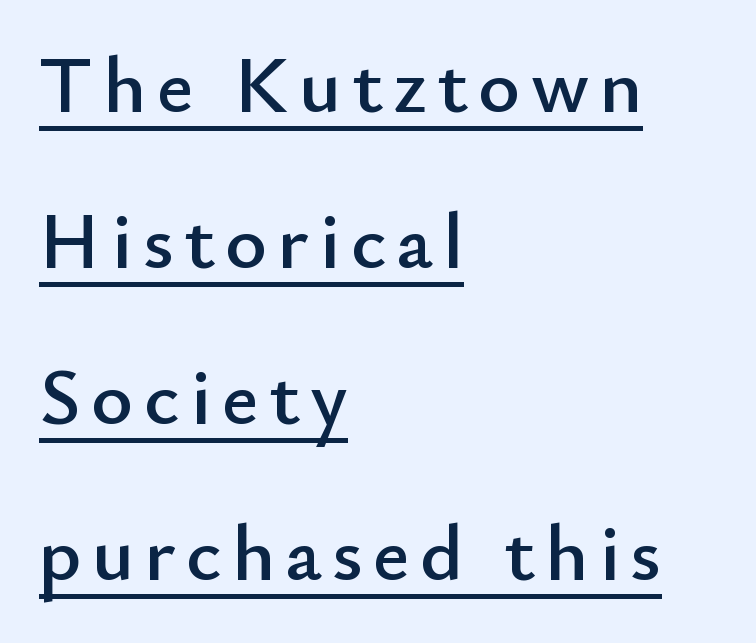
Q: Is the text italic (slanted)? A: No, it is upright.
Q: Is the typeface a serif or a sans-serif typeface? A: Sans-serif.
Q: Is the text underlined? A: Yes.
Q: How is the paragraph aligned? A: Left-aligned.
Q: Is the spacing between lines tight, normal or loose? A: Loose.
Q: Width (condensed, normal, or wide)? A: Normal.
Q: Stroke contrast? A: Low.
Q: x-height? A: Small.
Q: Monospaced? A: No.
